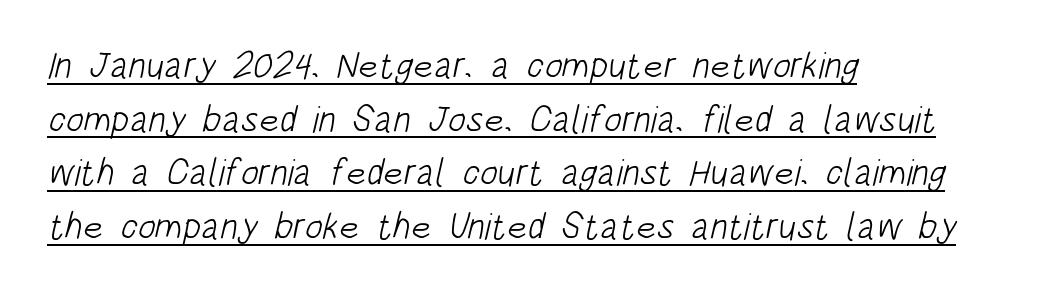
The image shows 37 px light, condensed sans-serif type; set left-aligned, normal line spacing (1.45x), normal letter spacing, underlined; low stroke contrast and a large x-height.
